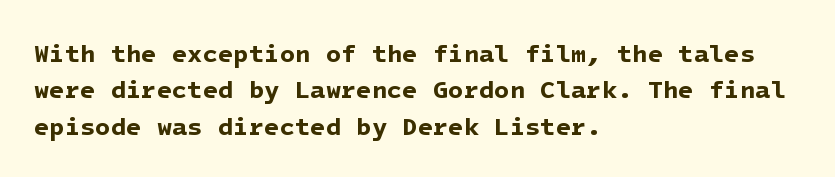
Q: Is the text bold? A: Yes.
Q: Is the text underlined? A: No.
Q: How is the paragraph aligned? A: Left-aligned.
Q: Is the spacing between letters normal or unusually wide? A: Normal.
Q: Is the spacing between lines tight, normal or loose? A: Normal.
